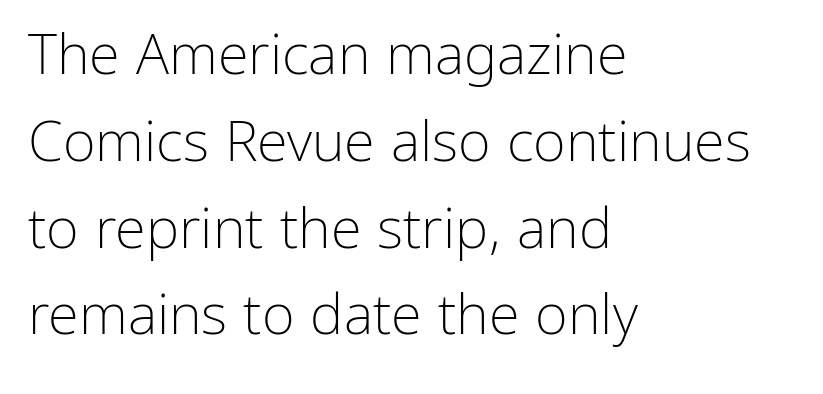
Stems and bowls with no extra thickness — not bold. The designer went with a sans here, leaving each stem footless. It's the straight-up-and-down kind of type. Line spacing here is normal. The gap between lines stays unmarked.
